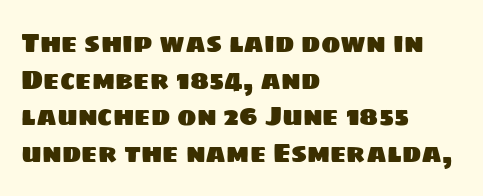
Tracking here is standard; glyphs follow each other at the usual distance. Line spacing here is normal. A bare baseline throughout the passage. Compared with a centered layout, this one pins lines to the left instead.
